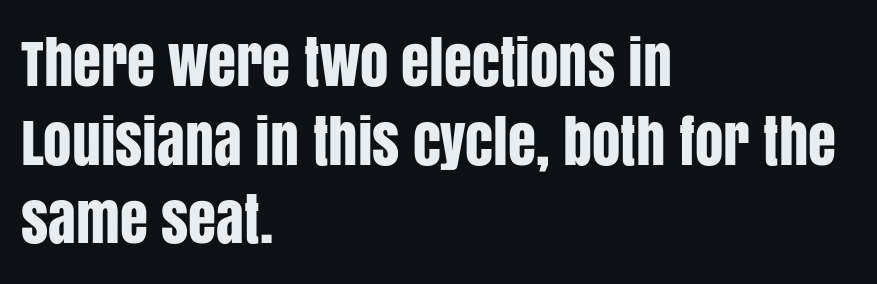
{"serif": "no", "italic": "no", "width": "condensed", "stroke_contrast": "low", "x_height": "large", "monospaced": "no", "underline": "no", "align": "left", "line_spacing": "normal", "line_spacing_ratio": 1.38, "letter_spacing": "normal", "letter_spacing_em": 0.0, "glyph_px": 57}
